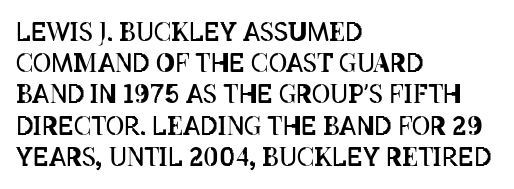
{"italic": "no", "bold": "no", "underline": "no", "align": "left", "line_spacing": "normal", "line_spacing_ratio": 1.25, "letter_spacing": "normal", "letter_spacing_em": 0.0, "glyph_px": 25}
